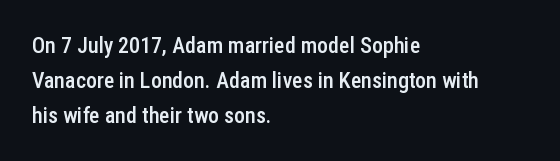
Q: Is the text bold? A: Semi-bold.
Q: Is the text italic (slanted)? A: No, it is upright.
Q: Is the text underlined? A: No.
Q: How is the paragraph aligned? A: Left-aligned.
Q: Is the spacing between letters normal or unusually wide? A: Normal.
Q: Is the spacing between lines tight, normal or loose? A: Normal.
